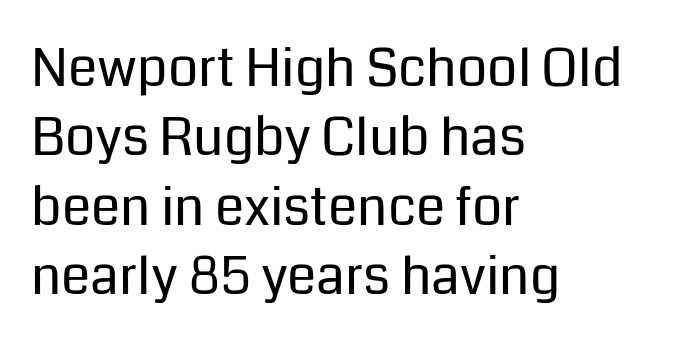
The image shows 53 px regular-weight sans-serif type, upright; set left-aligned, normal line spacing (1.31x), normal letter spacing, not underlined; low stroke contrast and a medium x-height.
